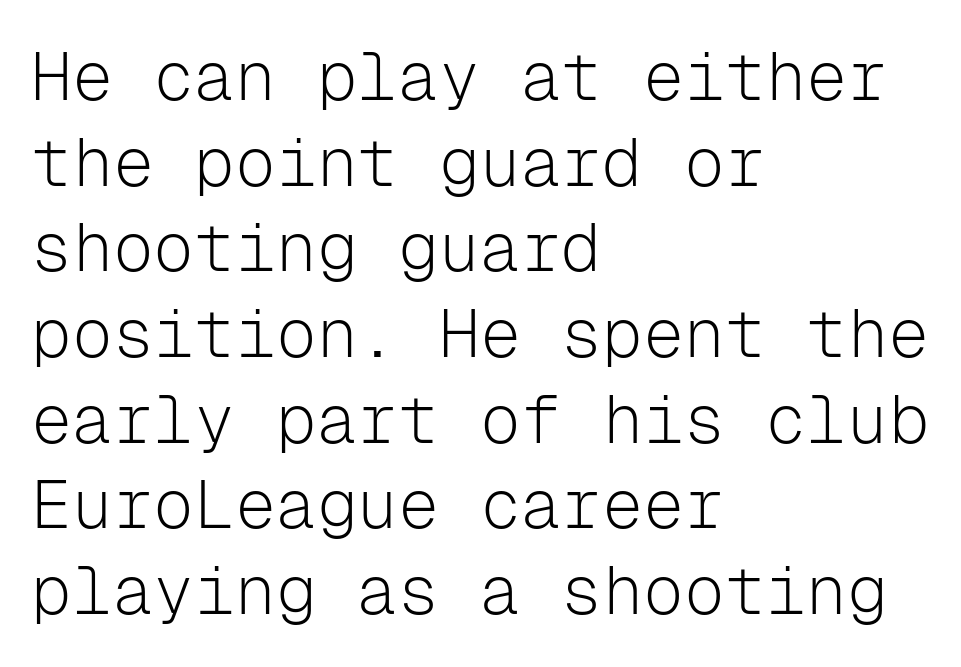
{"serif": "no", "italic": "no", "bold": "no", "weight": "light", "width": "normal", "stroke_contrast": "low", "x_height": "medium", "monospaced": "yes", "underline": "no", "align": "left", "line_spacing": "normal", "line_spacing_ratio": 1.26, "letter_spacing": "normal", "letter_spacing_em": 0.0, "glyph_px": 68}
